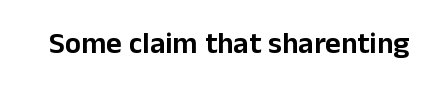
The image shows 30 px sans-serif type, upright; set normal letter spacing, not underlined; low stroke contrast and a medium x-height.
